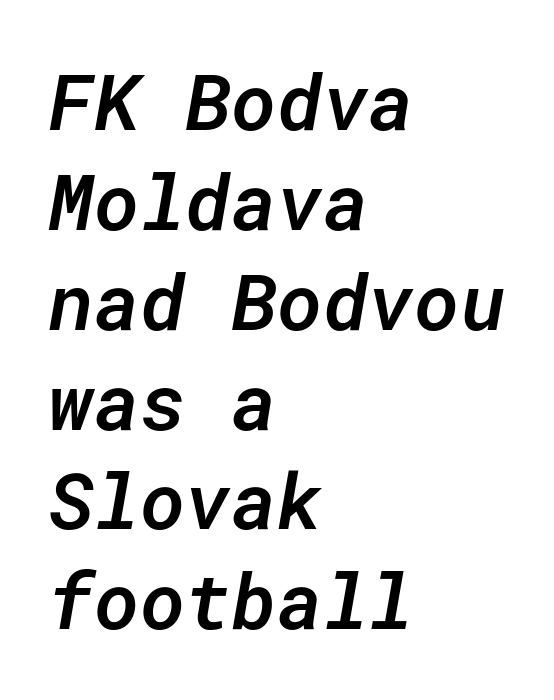
Is the type bold? Partly — it's a semibold, heavier than regular but not fully bold. Is this a fixed-width face? Yes — each glyph sits in an identical cell. Each new line begins a customary step beneath the previous one. Tall strokes in this sample are angled rather than plumb. Anything drawn beneath the words? Only blank space.
